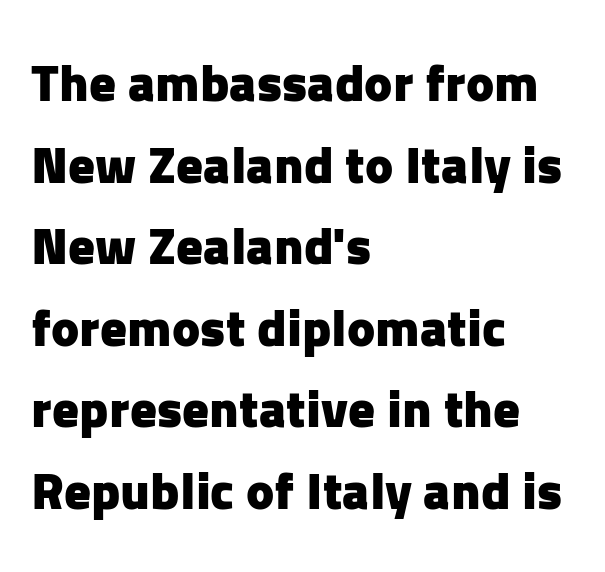
Q: Is the text bold? A: Yes.
Q: Is the text italic (slanted)? A: No, it is upright.
Q: Is the typeface a serif or a sans-serif typeface? A: Sans-serif.
Q: Is the text underlined? A: No.
Q: How is the paragraph aligned? A: Left-aligned.
Q: Is the spacing between letters normal or unusually wide? A: Normal.
Q: Is the spacing between lines tight, normal or loose? A: Normal.
Q: Width (condensed, normal, or wide)? A: Normal.
Q: Stroke contrast? A: Low.
Q: x-height? A: Medium.
Q: Monospaced? A: No.
